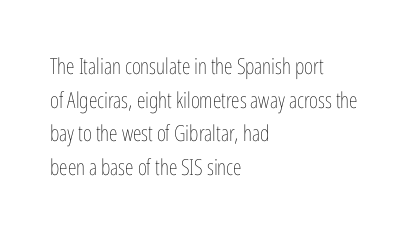
Unbolded letterforms with no extra heft. The letterforms sit shoulder to shoulder at normal distance. Line spacing here is normal. Glance below the letters and you will spot only blank space. Visually the block forms a straight wall on the left and a jagged coastline on the right.
